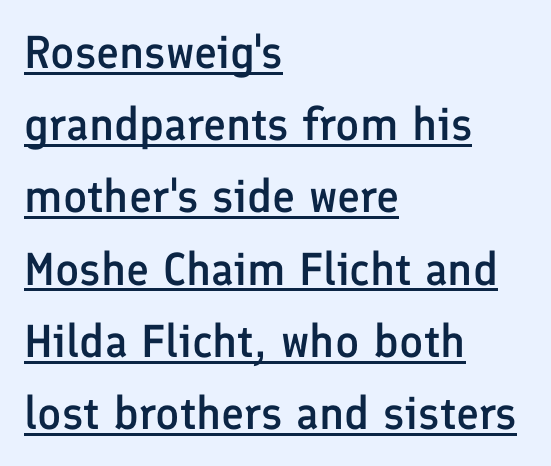
Compared with undecorated copy, this sample adds a rule below the words. Semibold letterforms, between regular and bold. Spacing between characters is what you'd get straight out of the box. The axis of the letterforms is exactly vertical. The rendering shows plain stroke endings on the letterforms — a sans-serif design.
